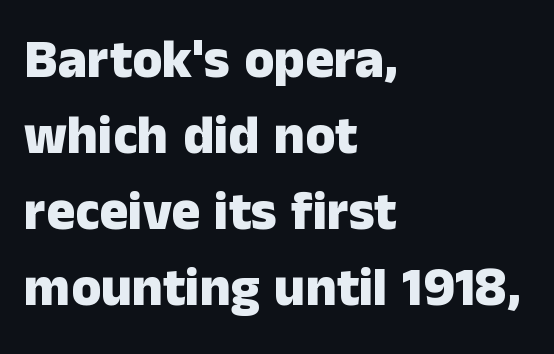
Q: Is the text bold? A: Yes.
Q: Is the text italic (slanted)? A: No, it is upright.
Q: Is the typeface a serif or a sans-serif typeface? A: Sans-serif.
Q: Is the text underlined? A: No.
Q: How is the paragraph aligned? A: Left-aligned.
Q: Is the spacing between letters normal or unusually wide? A: Normal.
Q: Is the spacing between lines tight, normal or loose? A: Normal.
Q: Width (condensed, normal, or wide)? A: Normal.
Q: Stroke contrast? A: Low.
Q: x-height? A: Medium.
Q: Monospaced? A: No.
